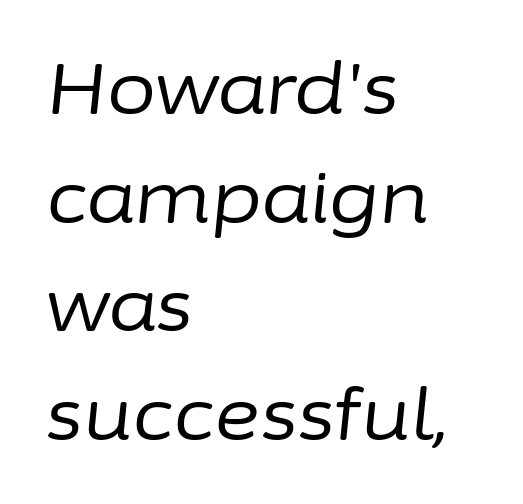
Emphasis-style slanted type is in use. The zone under the glyphs is completely vacant. Between one letter and the next there's only the usual sliver of space. Is the stroke heavy? The answer is a plain regular-or-lighter. Varying glyph widths throughout — classic text-font behaviour.
